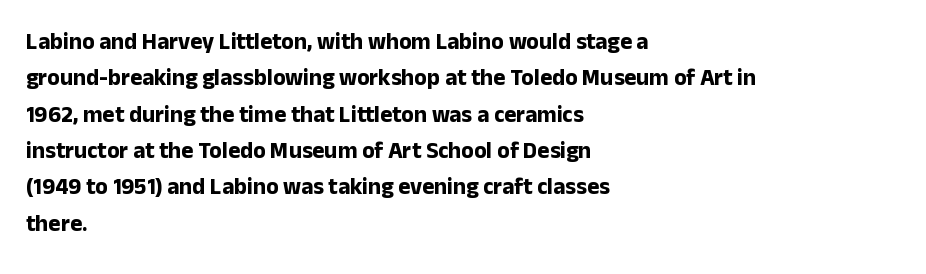
Q: Is the text bold? A: Yes.
Q: Is the text italic (slanted)? A: No, it is upright.
Q: Is the text underlined? A: No.
Q: How is the paragraph aligned? A: Left-aligned.
Q: Is the spacing between letters normal or unusually wide? A: Normal.
Q: Is the spacing between lines tight, normal or loose? A: Normal.
